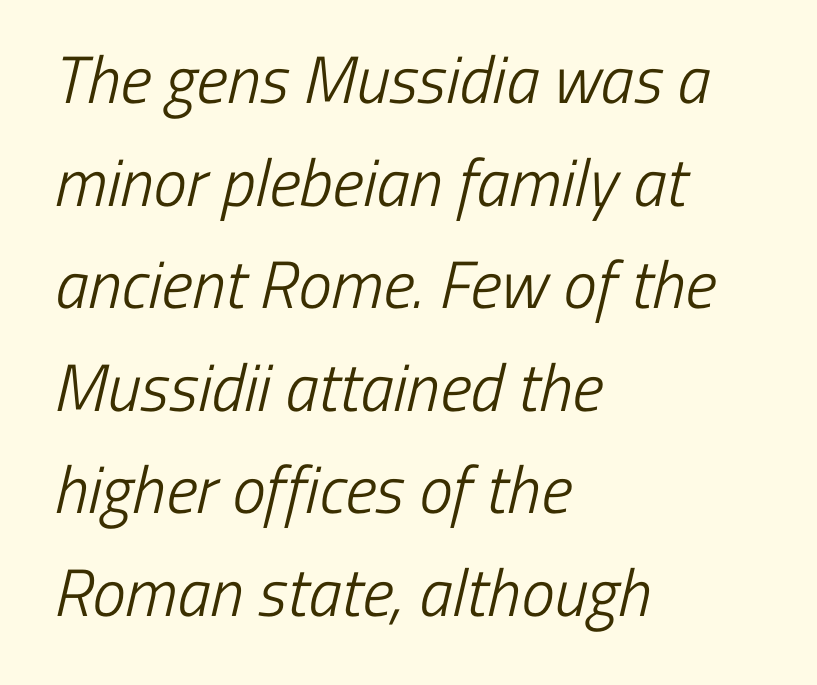
Q: Is the text bold? A: No.
Q: Is the typeface a serif or a sans-serif typeface? A: Sans-serif.
Q: Is the text underlined? A: No.
Q: How is the paragraph aligned? A: Left-aligned.
Q: Is the spacing between letters normal or unusually wide? A: Normal.
Q: Is the spacing between lines tight, normal or loose? A: Normal.
Q: Width (condensed, normal, or wide)? A: Condensed.
Q: Stroke contrast? A: Low.
Q: x-height? A: Medium.
Q: Monospaced? A: No.
